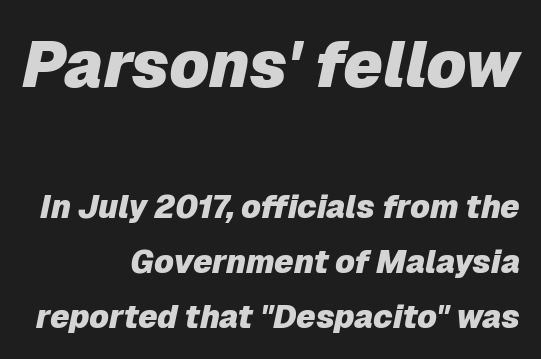
Q: Is the text bold? A: Yes.
Q: Is the text italic (slanted)? A: Yes, it leans right by about 12 degrees.
Q: Is the text underlined? A: No.
Q: How is the paragraph aligned? A: Right-aligned.
Q: Is the spacing between letters normal or unusually wide? A: Normal.
Q: Which block of text is set in a larger size, the first (top) or the second (bottom)? A: The first (top) one.
Q: Width (condensed, normal, or wide)? A: Normal.
Q: Stroke contrast? A: Low.
Q: x-height? A: Medium.
Q: Monospaced? A: No.
